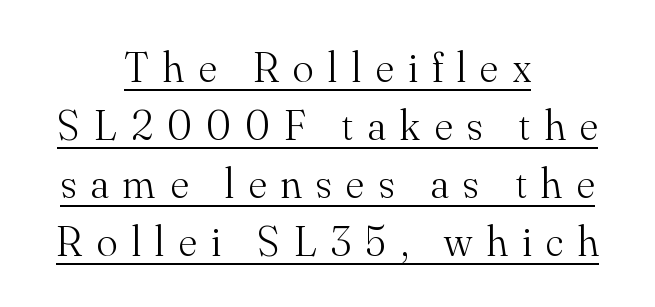
Q: Is the text bold? A: No.
Q: Is the text italic (slanted)? A: No, it is upright.
Q: Is the typeface a serif or a sans-serif typeface? A: Serif.
Q: Is the text underlined? A: Yes.
Q: How is the paragraph aligned? A: Centered.
Q: Is the spacing between letters normal or unusually wide? A: Unusually wide.
Q: Is the spacing between lines tight, normal or loose? A: Normal.
Q: Width (condensed, normal, or wide)? A: Normal.
Q: Stroke contrast? A: Medium.
Q: x-height? A: Small.
Q: Monospaced? A: No.
